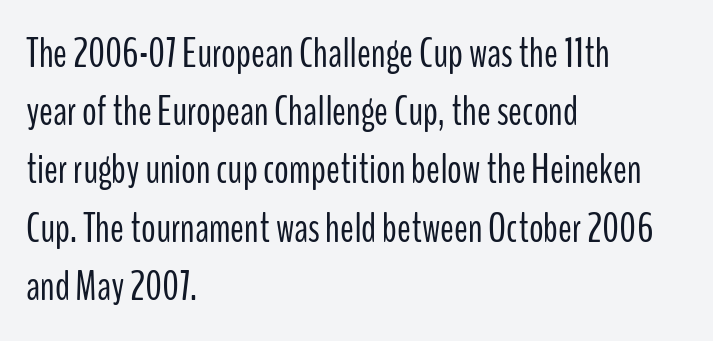
{"serif": "no", "italic": "no", "bold": "no", "weight": "light", "width": "condensed", "stroke_contrast": "low", "x_height": "medium", "monospaced": "no", "underline": "no", "align": "left", "line_spacing": "normal", "line_spacing_ratio": 1.42, "letter_spacing": "normal", "letter_spacing_em": 0.0, "glyph_px": 41}
